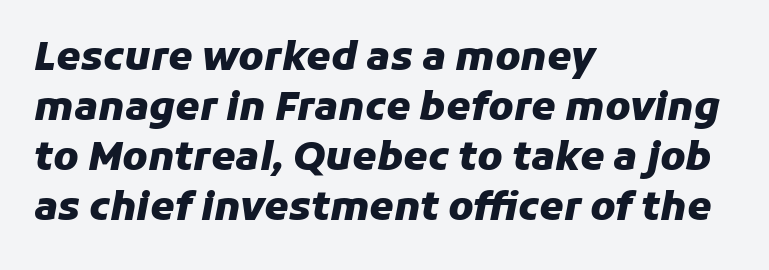
Q: Is the text bold? A: Yes.
Q: Is the text italic (slanted)? A: Yes, it leans right by about 11 degrees.
Q: Is the text underlined? A: No.
Q: How is the paragraph aligned? A: Left-aligned.
Q: Is the spacing between letters normal or unusually wide? A: Normal.
Q: Is the spacing between lines tight, normal or loose? A: Normal.
Q: Width (condensed, normal, or wide)? A: Normal.
Q: Stroke contrast? A: Low.
Q: x-height? A: Medium.
Q: Monospaced? A: No.
